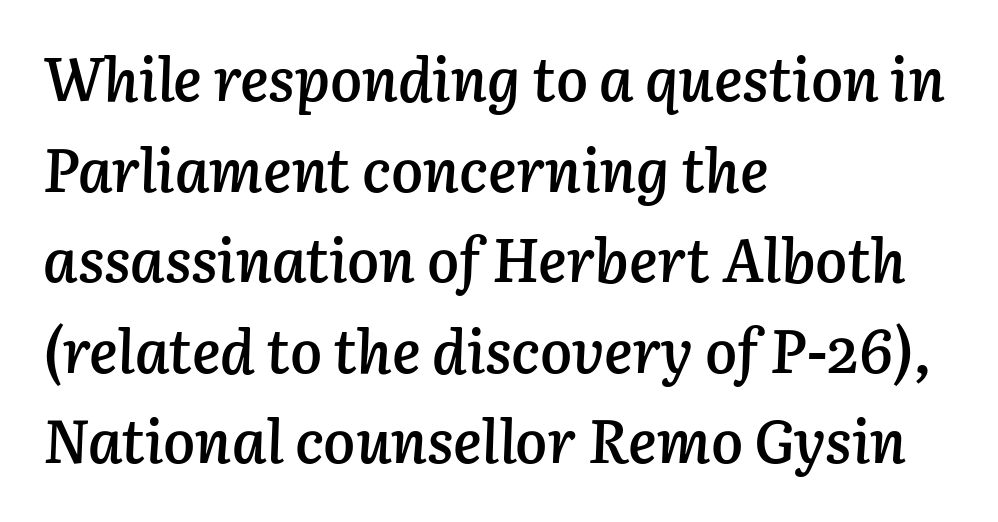
Q: Is the text bold? A: Semi-bold.
Q: Is the text italic (slanted)? A: Yes, it leans right by about 3 degrees.
Q: Is the text underlined? A: No.
Q: How is the paragraph aligned? A: Left-aligned.
Q: Is the spacing between letters normal or unusually wide? A: Normal.
Q: Is the spacing between lines tight, normal or loose? A: Normal.
Q: Width (condensed, normal, or wide)? A: Normal.
Q: Stroke contrast? A: Low.
Q: x-height? A: Medium.
Q: Monospaced? A: No.
